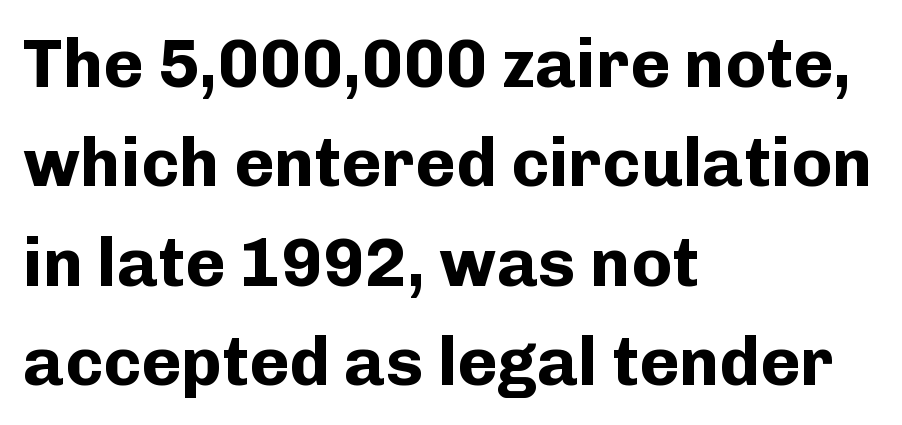
The image shows 68 px bold sans-serif type, upright; set left-aligned, normal line spacing (1.46x), normal letter spacing, not underlined; low stroke contrast and a medium x-height.
